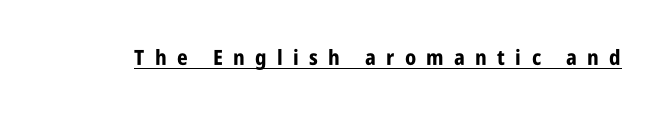
Caption: bold face, heavy strokes. Glyph-to-glyph distance is far greater than everyday printed text. Quick note: underline on. If you drew a line through each stem, it would be perfectly vertical.
